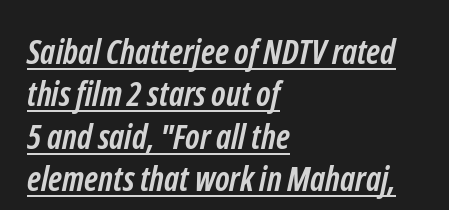
{"serif": "no", "bold": "yes", "weight": "semibold", "width": "condensed", "stroke_contrast": "low", "x_height": "medium", "monospaced": "no", "underline": "yes", "align": "left", "line_spacing": "normal", "line_spacing_ratio": 1.25, "letter_spacing": "normal", "letter_spacing_em": 0.0, "glyph_px": 34}
